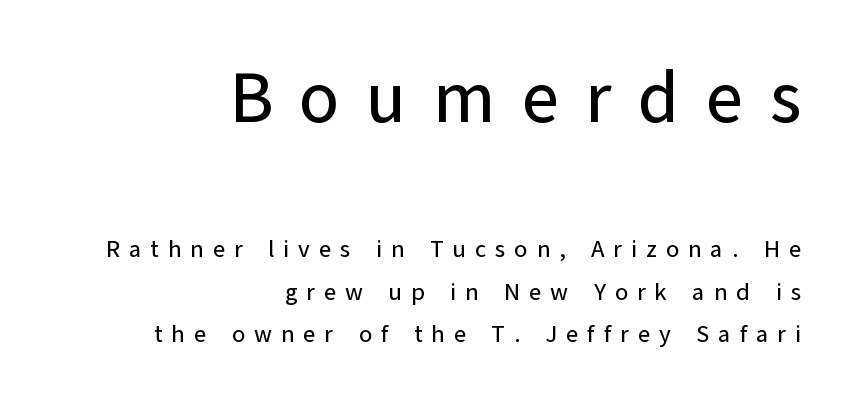
{"serif": "no", "italic": "no", "width": "normal", "stroke_contrast": "low", "x_height": "medium", "monospaced": "no", "underline": "no", "align": "right", "line_spacing_ratio": 1.76, "letter_spacing": "wide", "letter_spacing_em": 0.37, "larger_block": "first", "size_ratio": 3.0, "glyph_px": 72}
